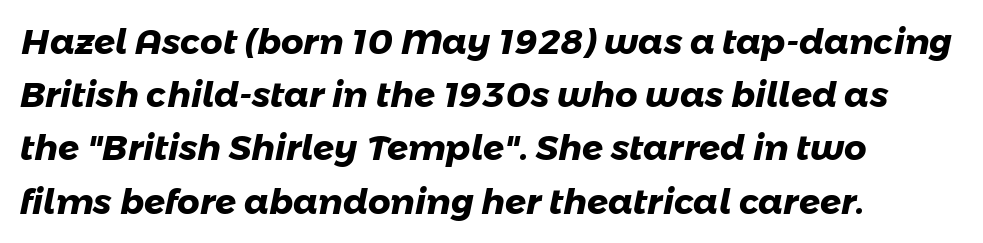
Q: Is the text bold? A: Yes.
Q: Is the typeface a serif or a sans-serif typeface? A: Sans-serif.
Q: Is the text underlined? A: No.
Q: How is the paragraph aligned? A: Left-aligned.
Q: Is the spacing between letters normal or unusually wide? A: Normal.
Q: Is the spacing between lines tight, normal or loose? A: Normal.
Q: Width (condensed, normal, or wide)? A: Normal.
Q: Stroke contrast? A: Low.
Q: x-height? A: Medium.
Q: Monospaced? A: No.
